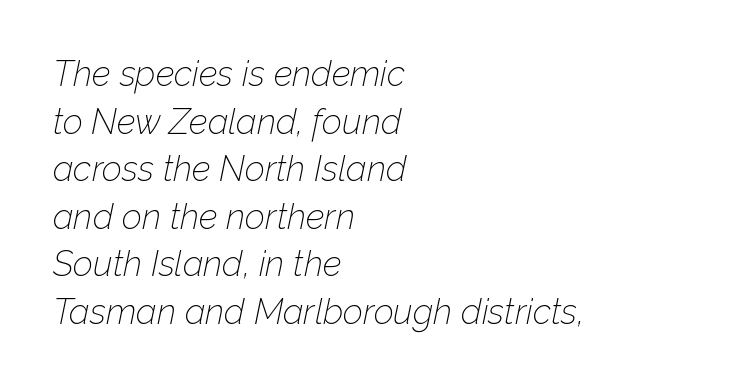
The image shows 35 px thin type, italic (leaning right); set left-aligned, normal line spacing (1.36x), normal letter spacing, not underlined; low stroke contrast and a medium x-height.
